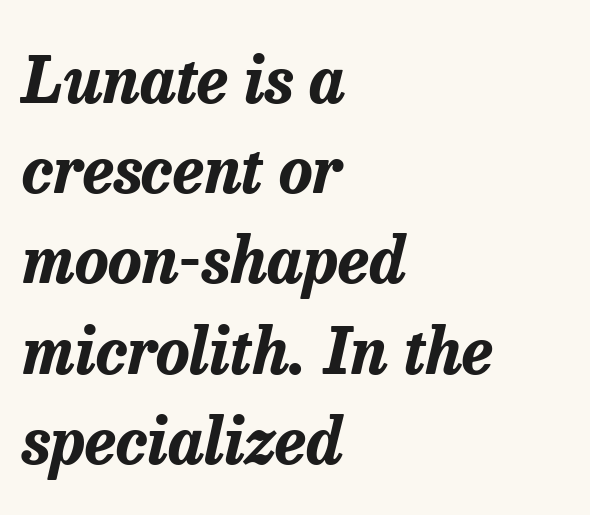
The image shows 64 px bold type, italic (leaning right); set left-aligned, normal line spacing (1.41x), normal letter spacing, not underlined; low stroke contrast and a medium x-height.
